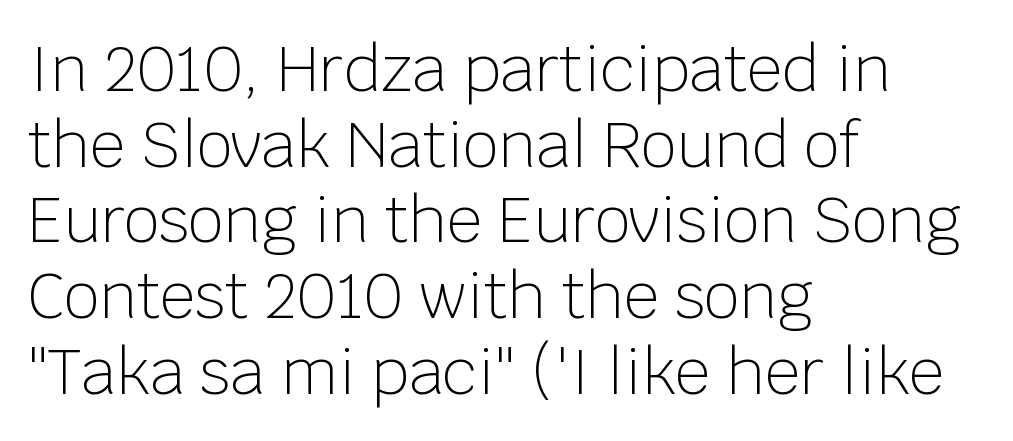
The image shows 62 px light sans-serif type, upright; set left-aligned, line spacing 1.22x, normal letter spacing, not underlined; low stroke contrast and a large x-height.
